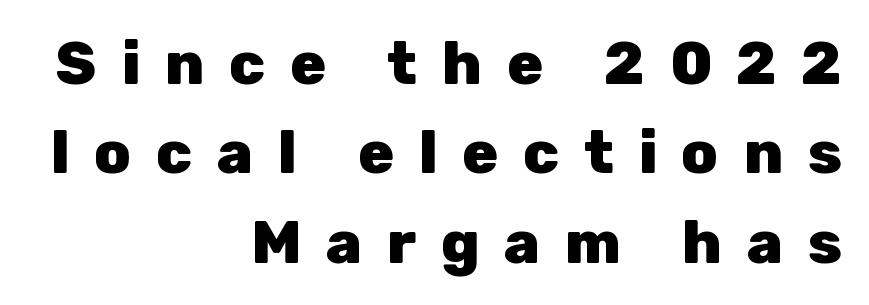
Q: Is the text bold? A: Yes.
Q: Is the text italic (slanted)? A: No, it is upright.
Q: Is the typeface a serif or a sans-serif typeface? A: Sans-serif.
Q: Is the text underlined? A: No.
Q: How is the paragraph aligned? A: Right-aligned.
Q: Is the spacing between letters normal or unusually wide? A: Unusually wide.
Q: Is the spacing between lines tight, normal or loose? A: Normal.
Q: Width (condensed, normal, or wide)? A: Normal.
Q: Stroke contrast? A: Low.
Q: x-height? A: Medium.
Q: Monospaced? A: No.
